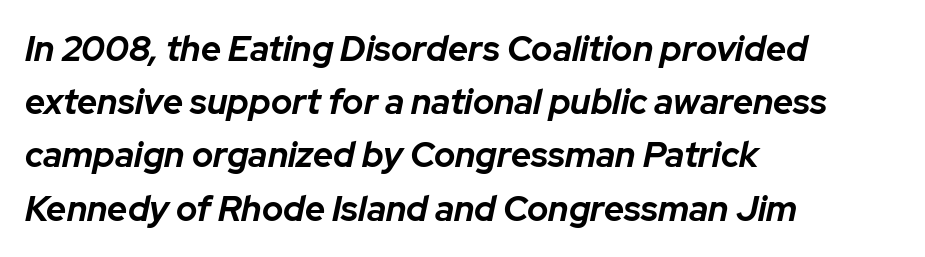
Q: Is the text bold? A: Yes.
Q: Is the text italic (slanted)? A: Yes, it leans right by about 12 degrees.
Q: Is the text underlined? A: No.
Q: How is the paragraph aligned? A: Left-aligned.
Q: Is the spacing between letters normal or unusually wide? A: Normal.
Q: Is the spacing between lines tight, normal or loose? A: Normal.
Q: Width (condensed, normal, or wide)? A: Normal.
Q: Stroke contrast? A: Low.
Q: x-height? A: Medium.
Q: Monospaced? A: No.
